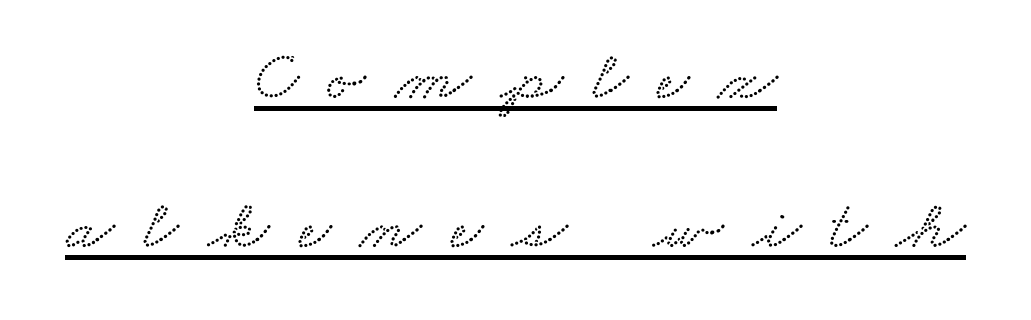
The image shows 71 px wide serif type; set centered, loose line spacing (2.1x), unusually wide letter spacing (+0.41 em), underlined; low stroke contrast and a small x-height.
